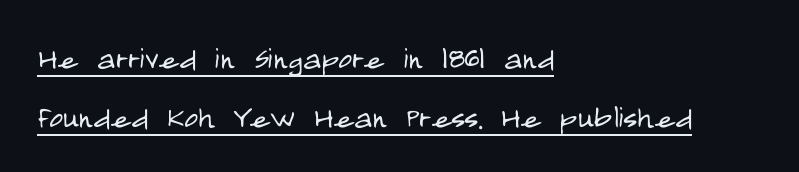
The image shows 38 px light, condensed sans-serif type, upright; set left-aligned, normal line spacing (1.55x), normal letter spacing, underlined; low stroke contrast and a large x-height.
